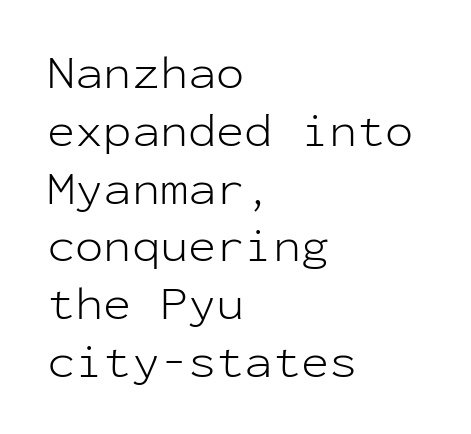
Q: Is the text bold? A: No.
Q: Is the text italic (slanted)? A: No, it is upright.
Q: Is the typeface a serif or a sans-serif typeface? A: Sans-serif.
Q: Is the text underlined? A: No.
Q: How is the paragraph aligned? A: Left-aligned.
Q: Is the spacing between letters normal or unusually wide? A: Normal.
Q: Width (condensed, normal, or wide)? A: Normal.
Q: Stroke contrast? A: Low.
Q: x-height? A: Medium.
Q: Monospaced? A: Yes.
